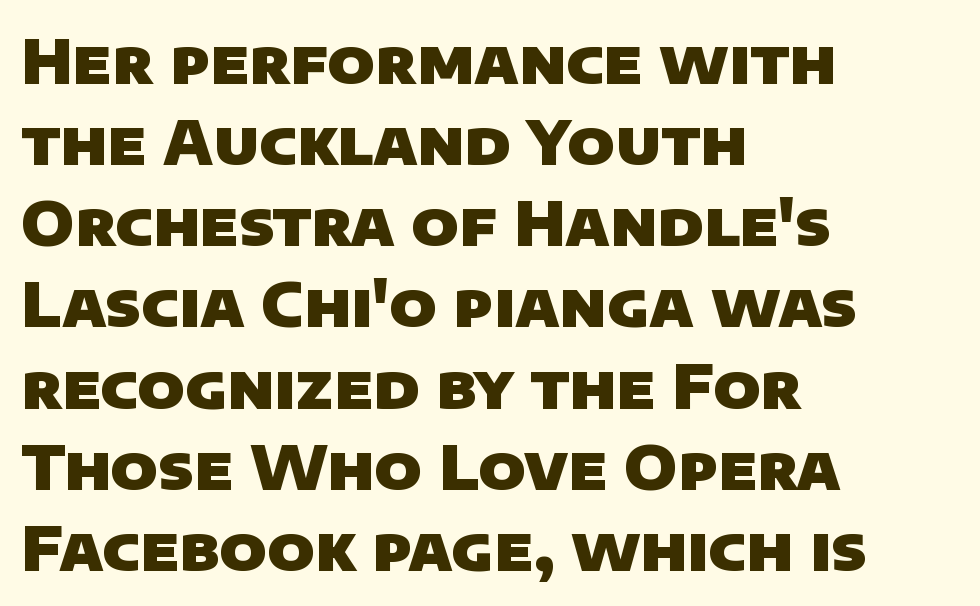
{"serif": "no", "bold": "yes", "weight": "heavy", "width": "normal", "stroke_contrast": "low", "x_height": "large", "monospaced": "no", "underline": "no", "align": "left", "line_spacing": "normal", "line_spacing_ratio": 1.33, "letter_spacing": "normal", "letter_spacing_em": 0.0, "glyph_px": 61}
